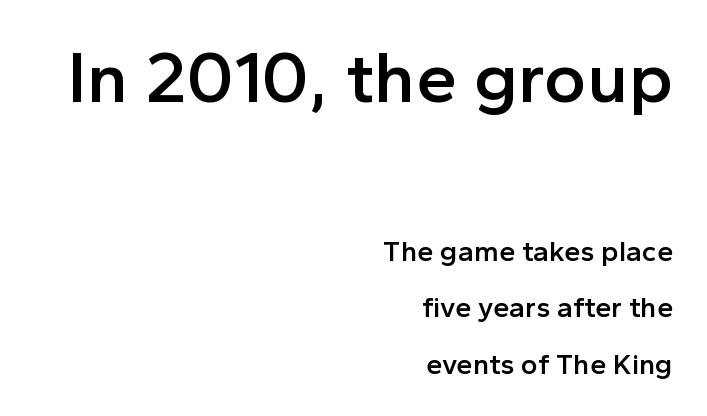
Type without underlining. Bigger letters appear in the top chunk; the bottom chunk is reduced. The letters stand upright; this is a roman face. The leading is generous, giving the passage an open texture. Look at the tracking — it's just the regular setting, nothing added. Leftover space on each line is placed entirely before the opening word.
